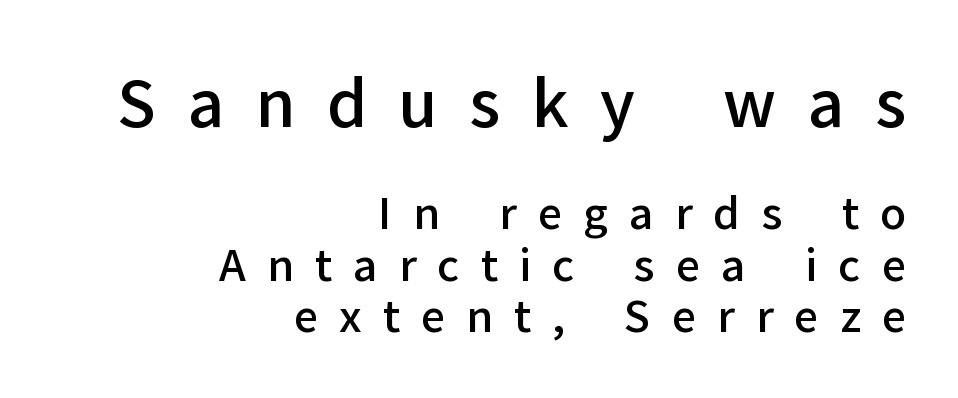
The foot of each line stays bare and open. The rendering uses natural spacing where letterforms have individual widths. Notice how the stems are strictly vertical — no italics here. Students, this is semibold: more ink than regular, less than bold.
